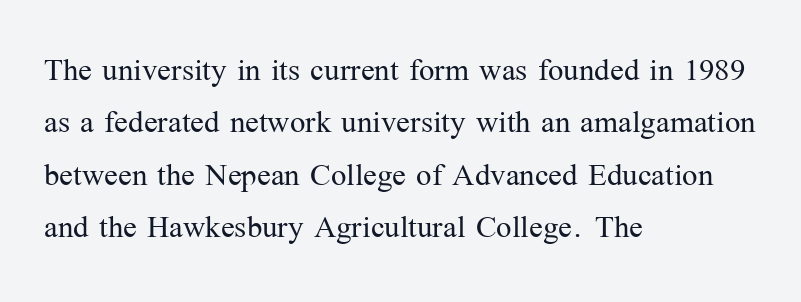
The image shows 41 px light serif type, upright; set left-aligned, normal line spacing (1.28x), normal letter spacing, not underlined; medium stroke contrast and a medium x-height.
